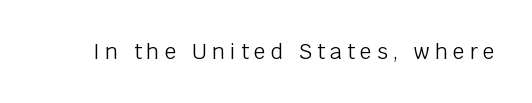
Weight class: somewhere from thin through regular. Posture: straight, roman, zero tilt. Beneath every word, the page is bare. Glyph-to-glyph distance is far greater than everyday printed text.
